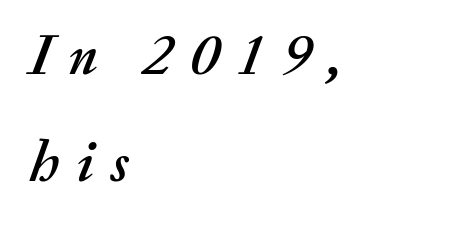
The image shows 59 px text type, italic (leaning right); set left-aligned, line spacing 1.81x, unusually wide letter spacing (+0.29 em), not underlined; medium stroke contrast and a small x-height.
